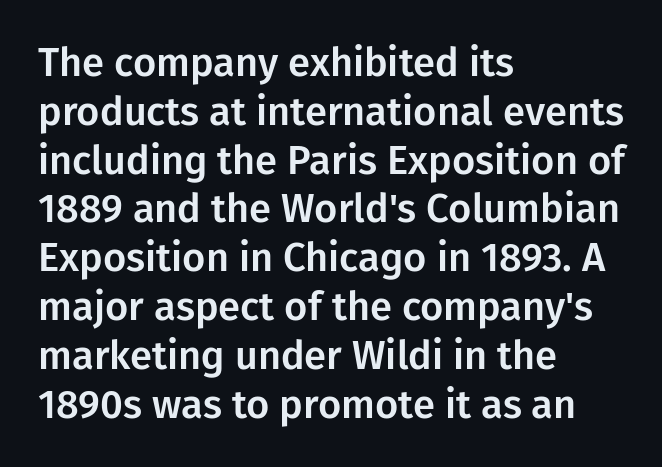
The image shows 40 px sans-serif type, upright; set left-aligned, line spacing 1.22x, normal letter spacing, not underlined; low stroke contrast and a medium x-height.
